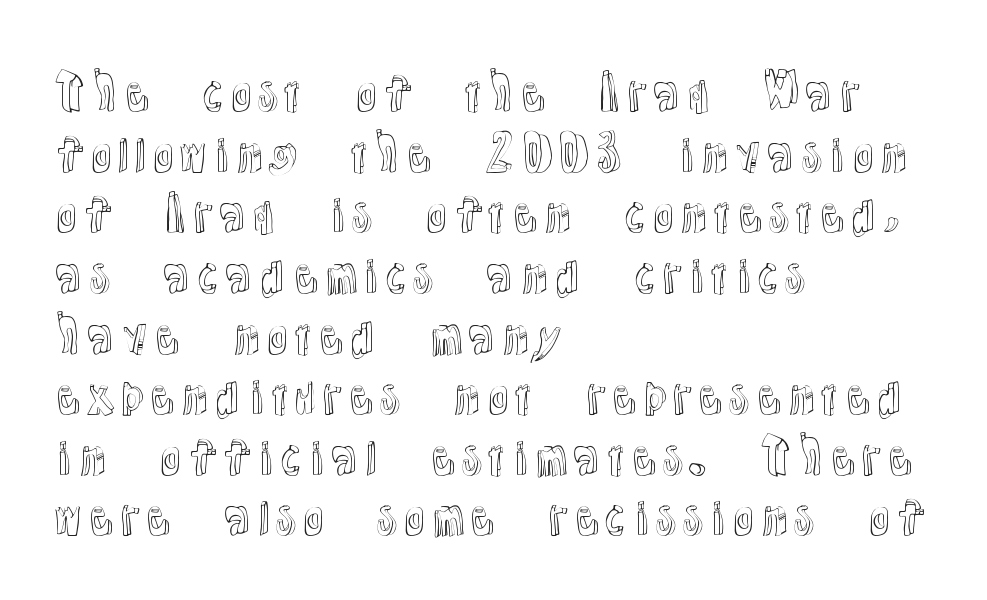
Q: Is the text italic (slanted)? A: No, it is upright.
Q: Is the text underlined? A: No.
Q: How is the paragraph aligned? A: Left-aligned.
Q: Is the spacing between letters normal or unusually wide? A: Normal.
Q: Is the spacing between lines tight, normal or loose? A: Normal.
Q: Width (condensed, normal, or wide)? A: Normal.
Q: x-height? A: Medium.
Q: Monospaced? A: No.
